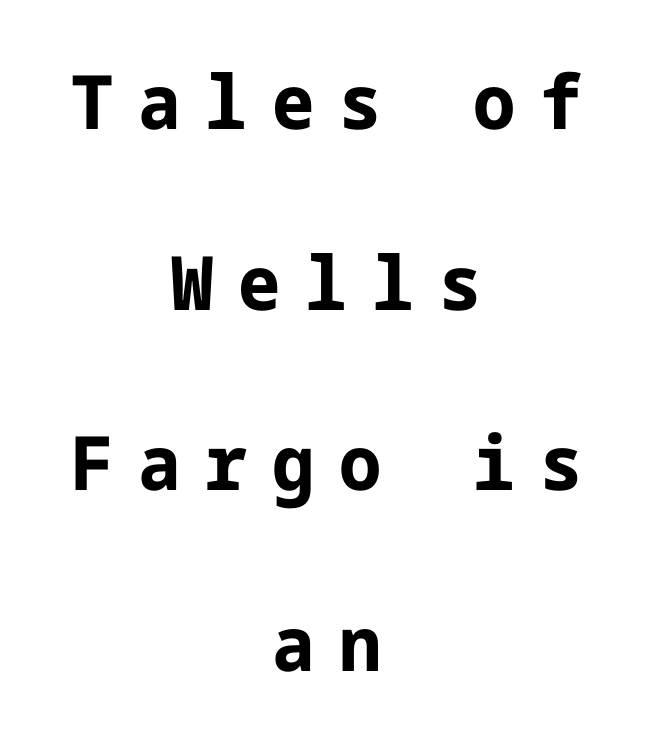
Honestly, the letter spacing is so wide it's the main thing you notice. No italicization has been applied; the sample stays upright. Check where the strokes stop: nothing finishes them off — pure sans. Rows of type keep a wide berth in the vertical direction. Notice how thick the strokes are: this is what a full bold looks like.
